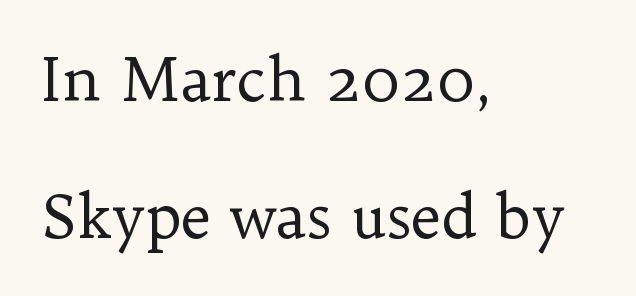
{"serif": "yes", "italic": "no", "bold": "no", "weight": "regular", "width": "normal", "stroke_contrast": "low", "x_height": "medium", "monospaced": "no", "underline": "no", "align": "left", "line_spacing": "loose", "line_spacing_ratio": 2.29, "letter_spacing": "normal", "letter_spacing_em": 0.0, "glyph_px": 60}
